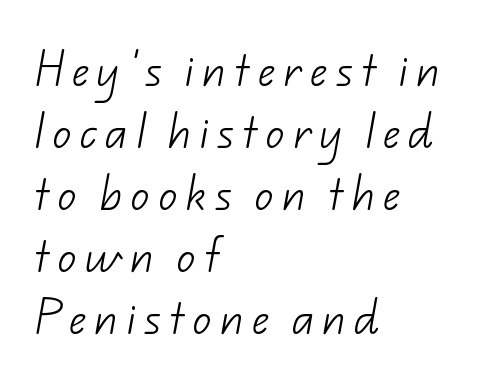
The image shows 38 px light sans-serif type; set left-aligned, normal line spacing (1.63x), unusually wide letter spacing (+0.21 em), not underlined; low stroke contrast and a small x-height.
